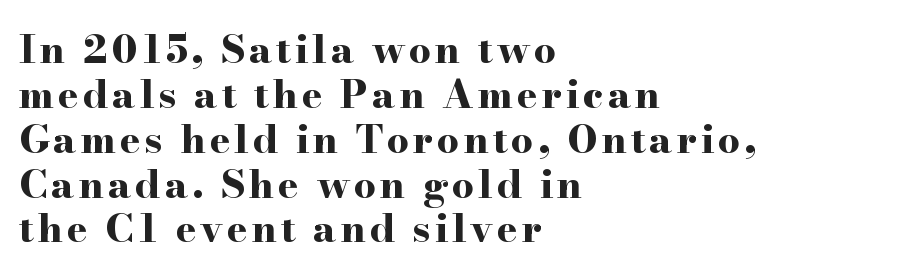
Spacing verdict: proportional, widths tailored to each character. Teacher's note: observe the even left margin — that is flush-left alignment. Yep, those are serifs on the letters. What's the leading like? Squeezed, with rows nearly overlapping. Posture: upright roman. The face used here has the dense, thick strokes of a bold.
